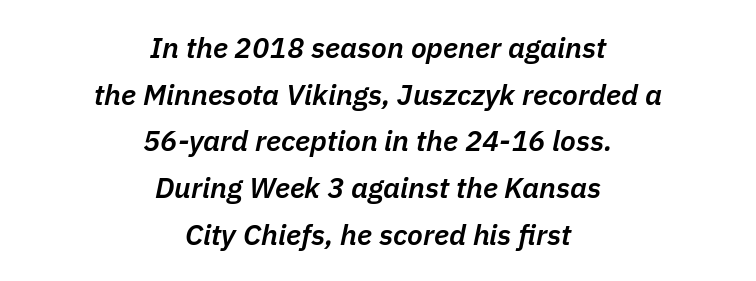
These lines were composed using italics. Underlining? Definitely not there. This sample has the flowing, uneven cadence of proportional lettering. The letters are semibold — heavier than regular but short of a full bold. This rendering uses center alignment, leaving both contours irregular but symmetric.
